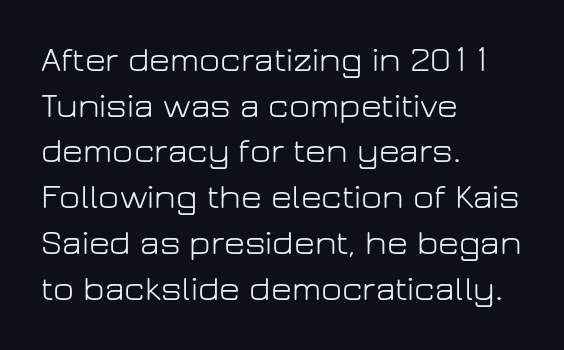
{"serif": "no", "italic": "no", "bold": "no", "weight": "light", "width": "normal", "stroke_contrast": "low", "x_height": "medium", "monospaced": "no", "underline": "no", "align": "left", "line_spacing": "normal", "line_spacing_ratio": 1.27, "letter_spacing": "normal", "letter_spacing_em": 0.0, "glyph_px": 36}
